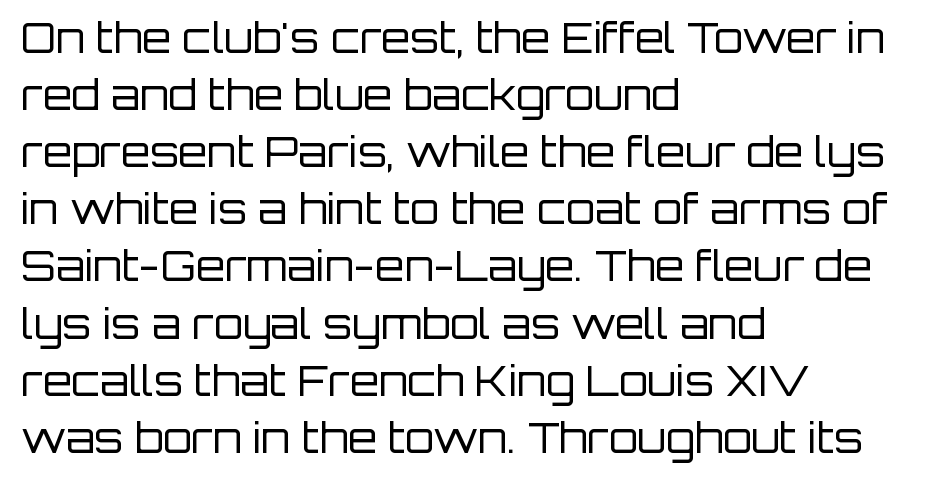
{"serif": "no", "italic": "no", "bold": "no", "weight": "regular", "width": "normal", "stroke_contrast": "low", "x_height": "large", "monospaced": "no", "underline": "no", "align": "left", "line_spacing": "normal", "line_spacing_ratio": 1.36, "letter_spacing": "normal", "letter_spacing_em": 0.0, "glyph_px": 42}
